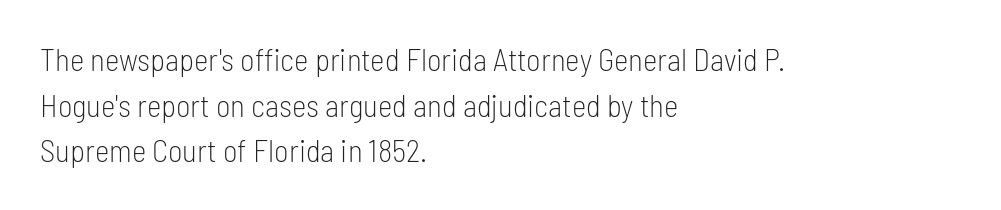
A typesetter would call this leading conventional body-copy spacing. Each letter's strokes conclude bluntly, with no projecting serifs. Unmarked baselines from the first word to the last. Character widths vary here, with narrow letters taking less room than wide ones. Weight class: somewhere from thin through regular.
